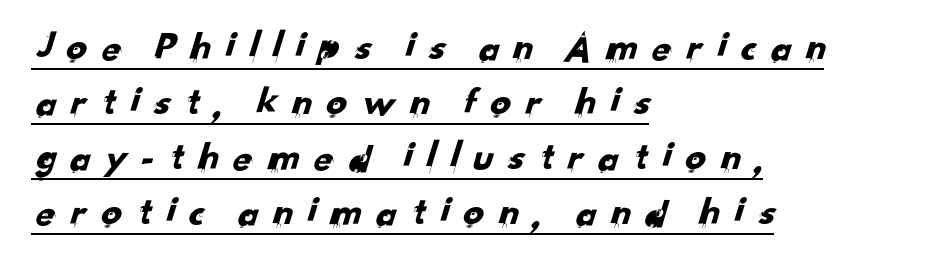
{"serif": "no", "width": "normal", "stroke_contrast": "low", "x_height": "small", "monospaced": "no", "underline": "yes", "align": "left", "line_spacing": "normal", "line_spacing_ratio": 1.34, "letter_spacing": "wide", "letter_spacing_em": 0.28, "glyph_px": 41}
